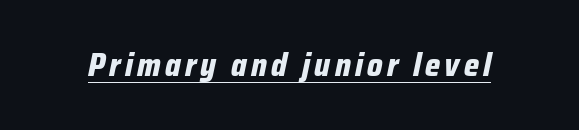
Q: Is the text bold? A: Yes.
Q: Is the text italic (slanted)? A: Yes, it leans right by about 12 degrees.
Q: Is the text underlined? A: Yes.
Q: Width (condensed, normal, or wide)? A: Condensed.
Q: Stroke contrast? A: Low.
Q: x-height? A: Medium.
Q: Monospaced? A: No.
